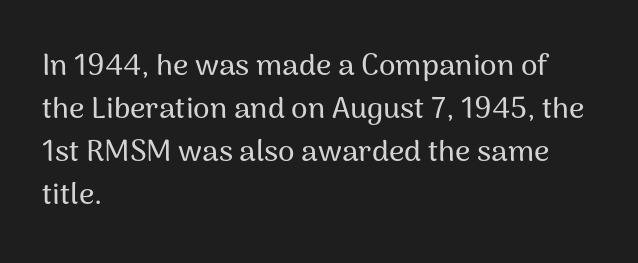
Q: Is the text italic (slanted)? A: No, it is upright.
Q: Is the typeface a serif or a sans-serif typeface? A: Sans-serif.
Q: Is the text underlined? A: No.
Q: How is the paragraph aligned? A: Left-aligned.
Q: Is the spacing between letters normal or unusually wide? A: Normal.
Q: Is the spacing between lines tight, normal or loose? A: Normal.
Q: Width (condensed, normal, or wide)? A: Normal.
Q: Stroke contrast? A: Medium.
Q: x-height? A: Medium.
Q: Monospaced? A: No.
